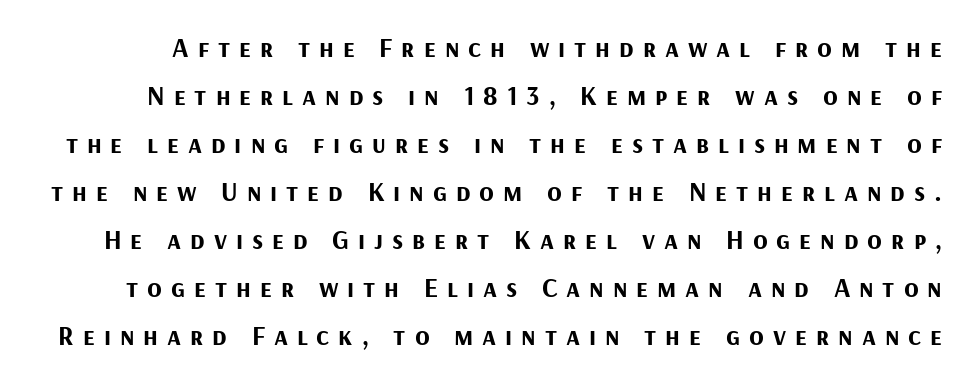
Letters rest on an invisible, unmarked baseline. The typography opts for an upright posture over an oblique one. Substantial extra tracking has been applied to these lines. Typesetter's note: full bold, strokes at maximum text heaviness.
